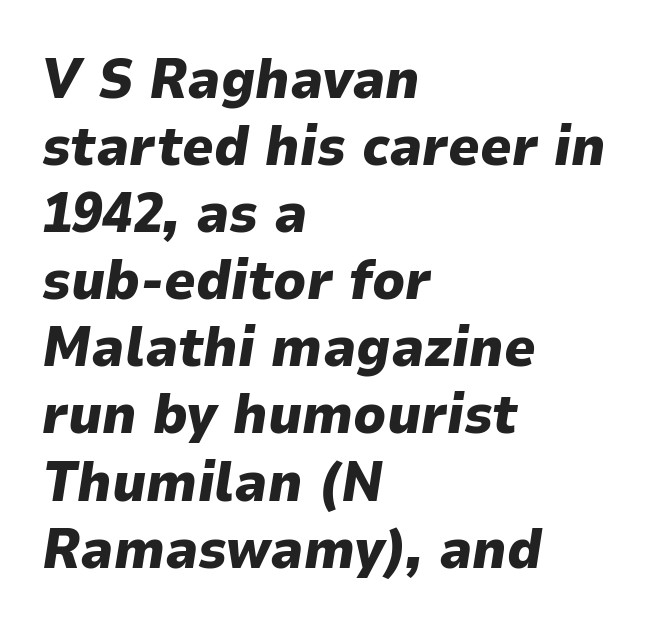
The image shows 55 px heavy type, italic (leaning right); set left-aligned, line spacing 1.22x, normal letter spacing, not underlined; low stroke contrast and a medium x-height.
